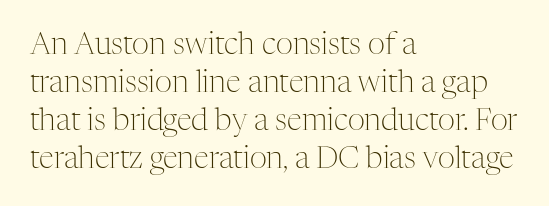
Q: Is the text bold? A: No.
Q: Is the text italic (slanted)? A: No, it is upright.
Q: Is the typeface a serif or a sans-serif typeface? A: Serif.
Q: Is the text underlined? A: No.
Q: How is the paragraph aligned? A: Left-aligned.
Q: Is the spacing between letters normal or unusually wide? A: Normal.
Q: Is the spacing between lines tight, normal or loose? A: Normal.
Q: Width (condensed, normal, or wide)? A: Normal.
Q: Stroke contrast? A: Medium.
Q: x-height? A: Medium.
Q: Monospaced? A: No.
